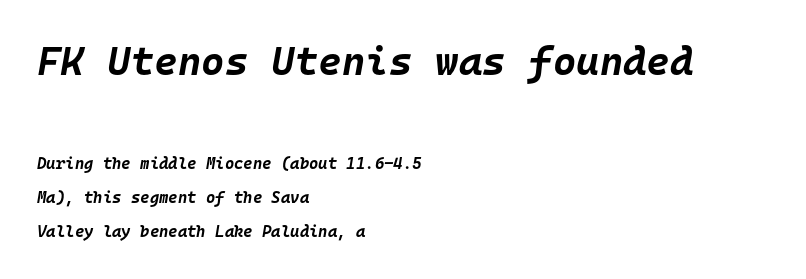
The image shows 40 px bold type, italic (leaning right), monospaced; set left-aligned, loose line spacing (2.13x), normal letter spacing, not underlined; the first (top) block is 2.5x larger; low stroke contrast and a large x-height.
